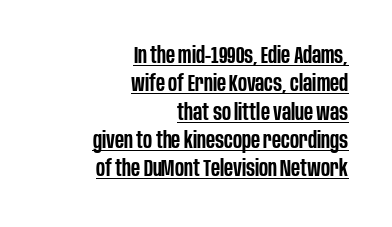
{"italic": "no", "bold": "semi", "underline": "yes", "align": "right", "line_spacing_ratio": 1.23, "letter_spacing": "normal", "letter_spacing_em": 0.0, "glyph_px": 23}
